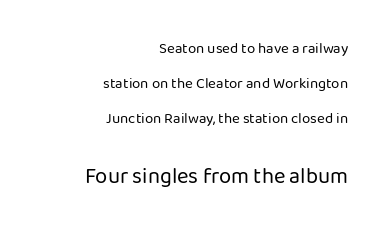
The image shows 22 px text type, upright; set right-aligned, loose line spacing (2.32x), normal letter spacing, not underlined; the second (bottom) block is 1.47x larger.
